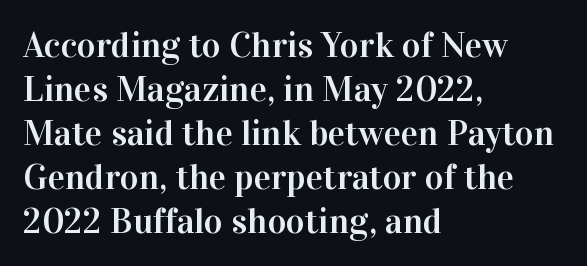
Tracking value appears to be zero — textbook default spacing. Note the varied advance widths — an 'i' is clearly narrower than an 'm'. A serif font was chosen for this passage. Tall strokes in this sample are plumb rather than angled. Left-aligned paragraph, ragged on the right.
